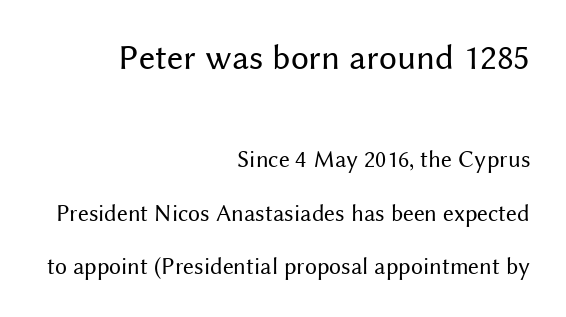
Q: Is the text bold? A: No.
Q: Is the text italic (slanted)? A: No, it is upright.
Q: Is the typeface a serif or a sans-serif typeface? A: Sans-serif.
Q: Is the text underlined? A: No.
Q: How is the paragraph aligned? A: Right-aligned.
Q: Is the spacing between letters normal or unusually wide? A: Normal.
Q: Is the spacing between lines tight, normal or loose? A: Loose.
Q: Which block of text is set in a larger size, the first (top) or the second (bottom)? A: The first (top) one.
Q: Width (condensed, normal, or wide)? A: Normal.
Q: Stroke contrast? A: Medium.
Q: x-height? A: Medium.
Q: Monospaced? A: No.
